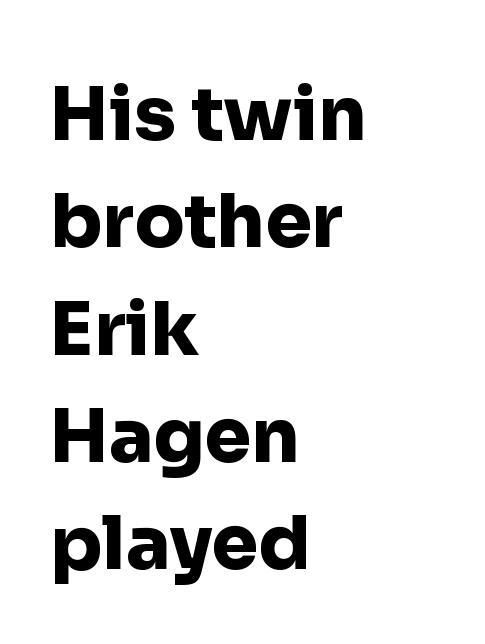
The image shows 74 px heavy sans-serif type, upright; set left-aligned, normal line spacing (1.45x), normal letter spacing, not underlined; low stroke contrast and a medium x-height.
